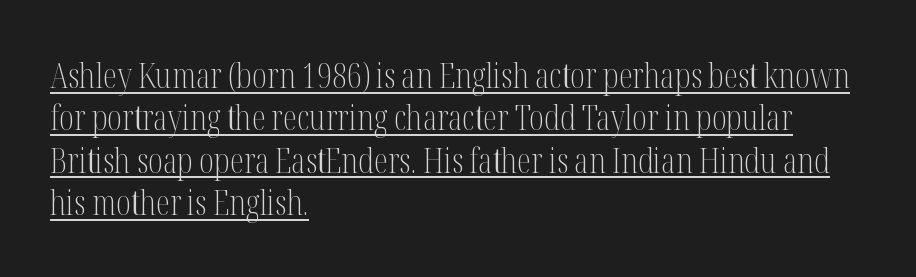
{"serif": "yes", "italic": "no", "bold": "no", "weight": "light", "width": "condensed", "stroke_contrast": "medium", "x_height": "medium", "monospaced": "no", "underline": "yes", "align": "left", "line_spacing_ratio": 1.21, "letter_spacing": "normal", "letter_spacing_em": 0.0, "glyph_px": 35}
